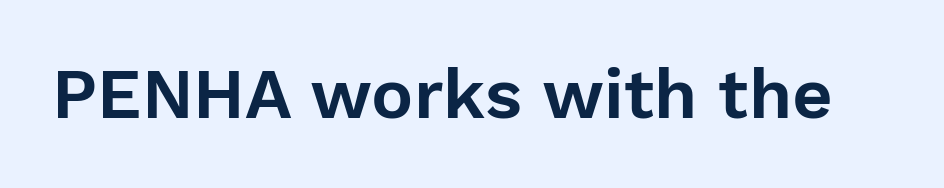
The image shows 70 px sans-serif type, upright; set normal letter spacing, not underlined; low stroke contrast and a medium x-height.
